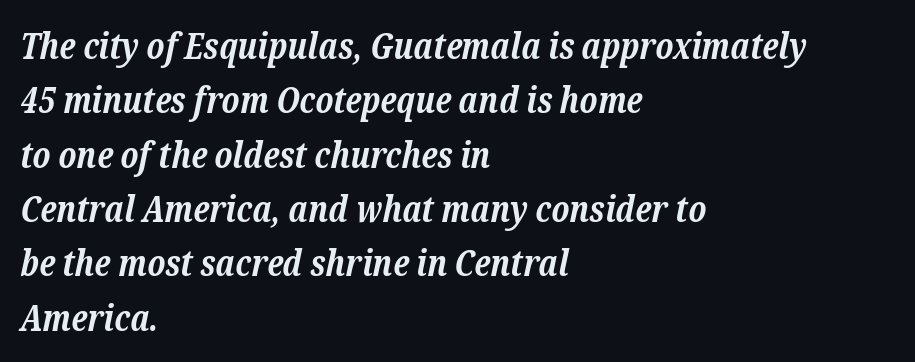
{"serif": "yes", "italic": "yes", "lean": "right", "slant_degrees": 12, "bold": "yes", "weight": "bold", "width": "normal", "stroke_contrast": "low", "x_height": "medium", "monospaced": "no", "underline": "no", "align": "left", "line_spacing": "normal", "line_spacing_ratio": 1.51, "letter_spacing": "normal", "letter_spacing_em": 0.0, "glyph_px": 36}
